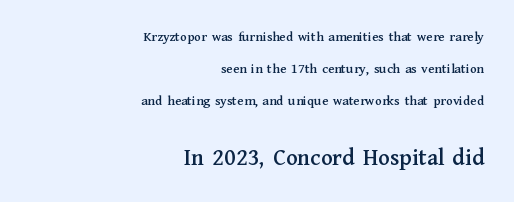
Q: Is the text italic (slanted)? A: No, it is upright.
Q: Is the text underlined? A: No.
Q: How is the paragraph aligned? A: Right-aligned.
Q: Is the spacing between letters normal or unusually wide? A: Normal.
Q: Is the spacing between lines tight, normal or loose? A: Loose.
Q: Which block of text is set in a larger size, the first (top) or the second (bottom)? A: The second (bottom) one.
